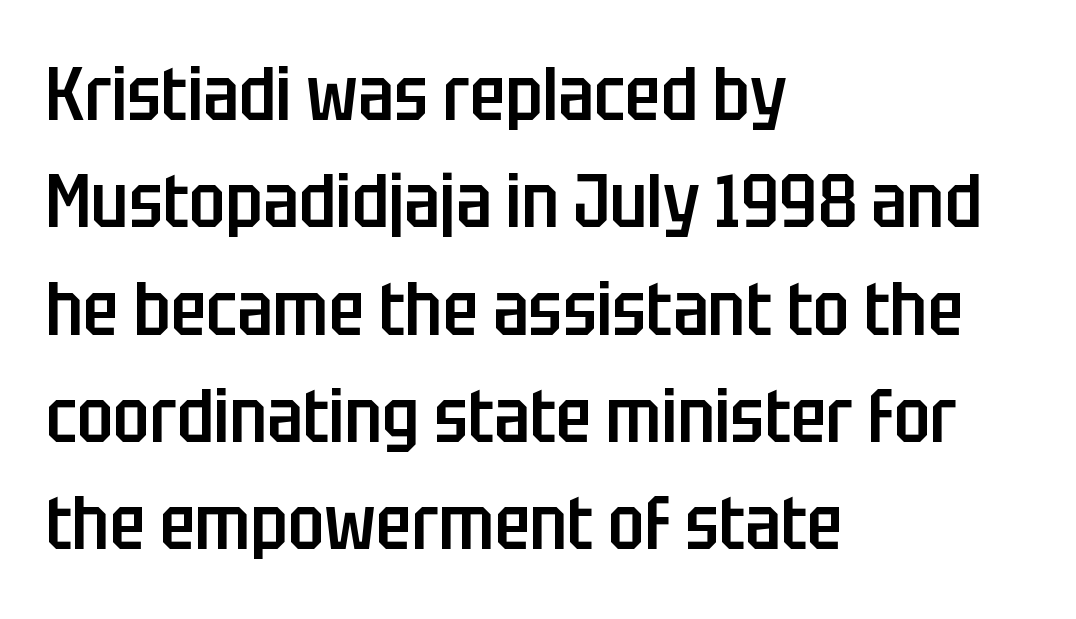
The image shows 74 px semibold, condensed sans-serif type, upright; set left-aligned, normal line spacing (1.45x), normal letter spacing, not underlined; low stroke contrast and a large x-height.
